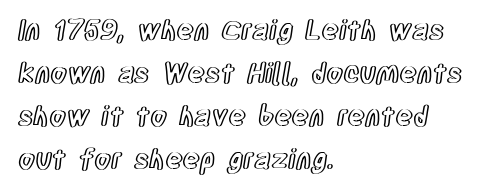
Notice how descenders clear the ascenders below comfortably — that's standard leading. These lines keep a tight, regular rhythm from letter to letter. Only glyphs here, with clear space below each row. Line beginnings align vertically; line endings do not.
